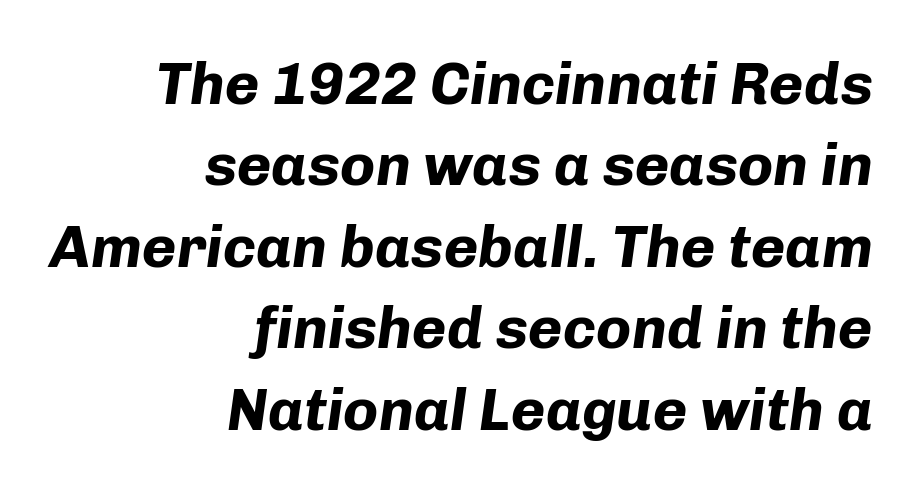
The image shows 59 px bold type, italic (leaning right); set right-aligned, normal line spacing (1.38x), normal letter spacing, not underlined; low stroke contrast and a medium x-height.
